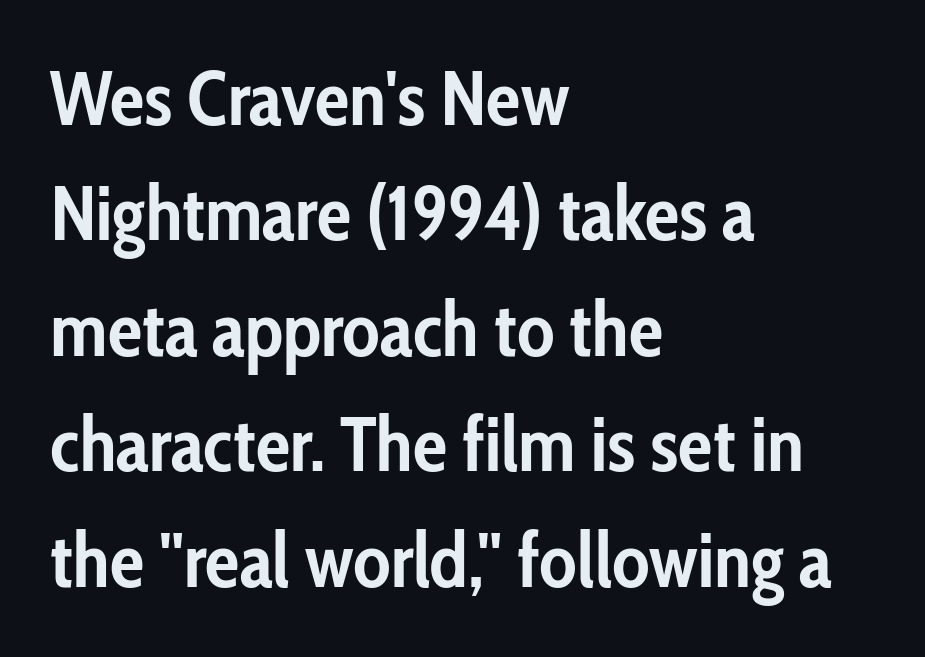
Q: Is the text bold? A: Yes.
Q: Is the text italic (slanted)? A: No, it is upright.
Q: Is the typeface a serif or a sans-serif typeface? A: Sans-serif.
Q: Is the text underlined? A: No.
Q: How is the paragraph aligned? A: Left-aligned.
Q: Is the spacing between letters normal or unusually wide? A: Normal.
Q: Is the spacing between lines tight, normal or loose? A: Normal.
Q: Width (condensed, normal, or wide)? A: Condensed.
Q: Stroke contrast? A: Low.
Q: x-height? A: Medium.
Q: Monospaced? A: No.
